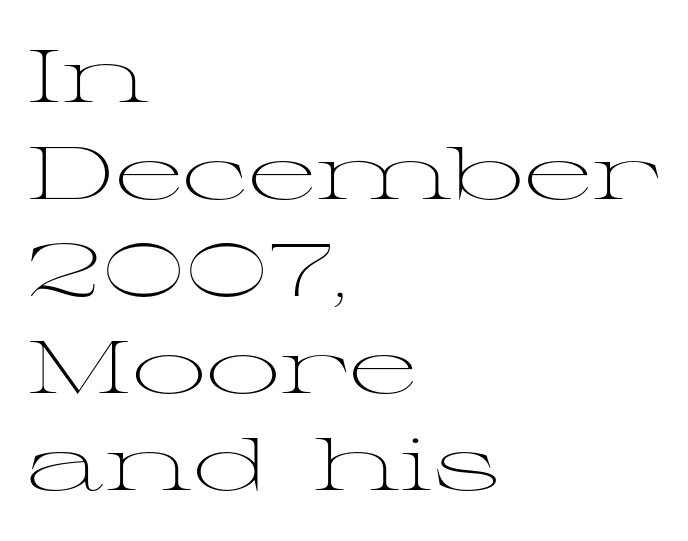
The image shows 74 px light, wide serif type, upright; set left-aligned, normal line spacing (1.31x), normal letter spacing, not underlined; medium stroke contrast and a medium x-height.
